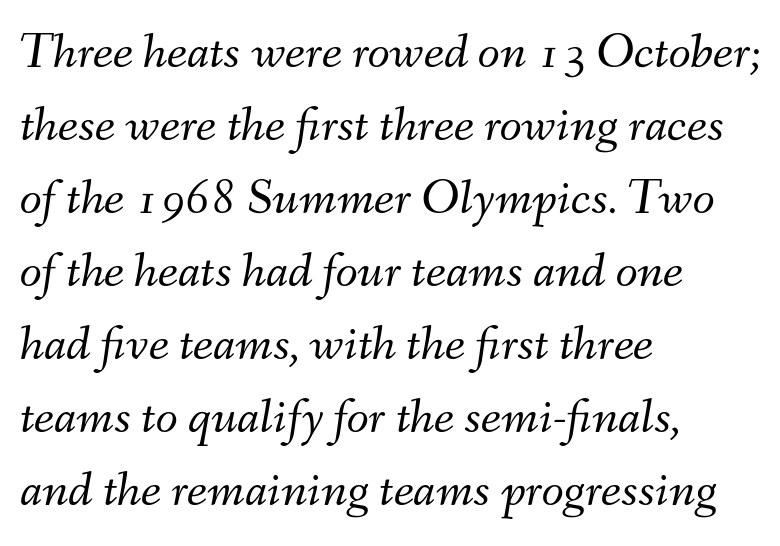
The image shows 51 px light type, italic (leaning right); set left-aligned, normal line spacing (1.43x), normal letter spacing, not underlined; medium stroke contrast and a small x-height.
